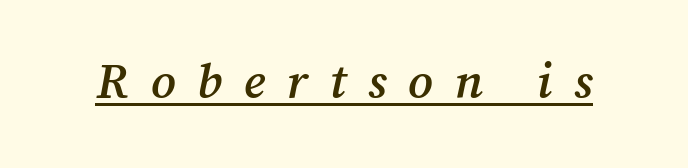
The image shows 49 px semibold serif type, italic (leaning right); set unusually wide letter spacing (+0.44 em), underlined; medium stroke contrast and a medium x-height.
